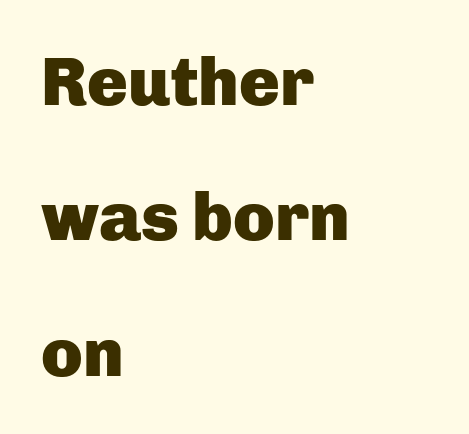
Q: Is the text bold? A: Yes.
Q: Is the text italic (slanted)? A: No, it is upright.
Q: Is the typeface a serif or a sans-serif typeface? A: Sans-serif.
Q: Is the text underlined? A: No.
Q: How is the paragraph aligned? A: Left-aligned.
Q: Is the spacing between letters normal or unusually wide? A: Normal.
Q: Is the spacing between lines tight, normal or loose? A: Loose.
Q: Width (condensed, normal, or wide)? A: Normal.
Q: Stroke contrast? A: Low.
Q: x-height? A: Medium.
Q: Monospaced? A: No.
